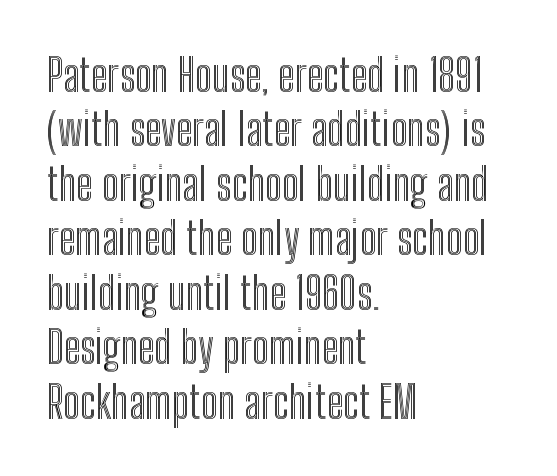
Q: Is the text italic (slanted)? A: No, it is upright.
Q: Is the text underlined? A: No.
Q: How is the paragraph aligned? A: Left-aligned.
Q: Is the spacing between letters normal or unusually wide? A: Normal.
Q: Width (condensed, normal, or wide)? A: Condensed.
Q: x-height? A: Medium.
Q: Monospaced? A: No.
